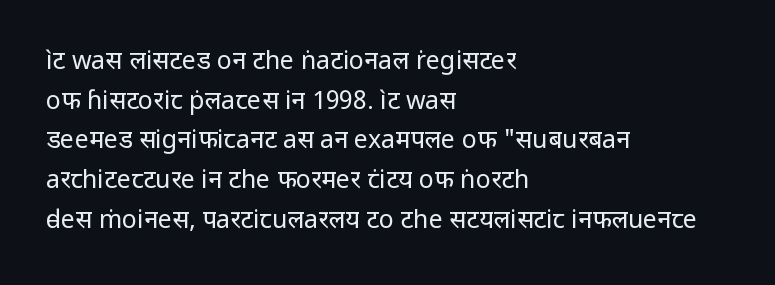
Q: Is the text bold? A: No.
Q: Is the text italic (slanted)? A: No, it is upright.
Q: Is the text underlined? A: No.
Q: How is the paragraph aligned? A: Left-aligned.
Q: Is the spacing between letters normal or unusually wide? A: Normal.
Q: Is the spacing between lines tight, normal or loose? A: Normal.
